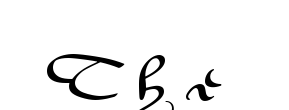
{"serif": "no", "width": "wide", "stroke_contrast": "medium", "x_height": "small", "monospaced": "no", "underline": "no", "letter_spacing": "wide", "letter_spacing_em": 0.4, "glyph_px": 44}
